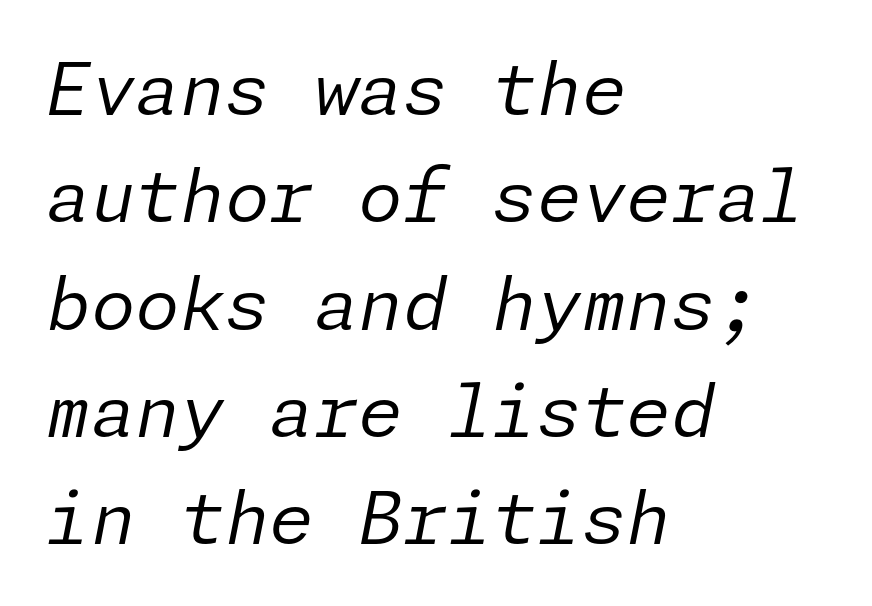
{"italic": "yes", "lean": "right", "slant_degrees": 11, "bold": "no", "weight": "regular", "width": "normal", "stroke_contrast": "low", "x_height": "medium", "underline": "no", "align": "left", "line_spacing": "normal", "line_spacing_ratio": 1.49, "letter_spacing": "normal", "letter_spacing_em": 0.0, "glyph_px": 72}
